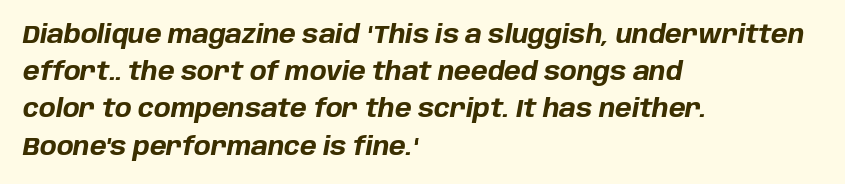
Q: Is the text bold? A: Yes.
Q: Is the text italic (slanted)? A: Yes, it leans right by about 10 degrees.
Q: Is the text underlined? A: No.
Q: How is the paragraph aligned? A: Left-aligned.
Q: Is the spacing between letters normal or unusually wide? A: Normal.
Q: Is the spacing between lines tight, normal or loose? A: Normal.
